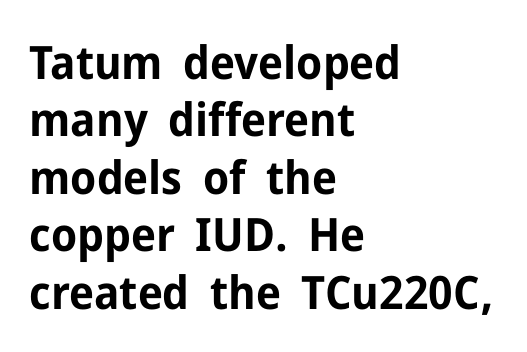
The image shows 46 px bold sans-serif type, upright; set left-aligned, normal line spacing (1.25x), normal letter spacing, not underlined; low stroke contrast and a medium x-height.
